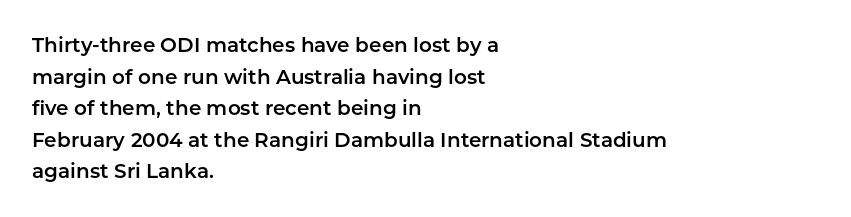
The baseline area is clear. The letterforms sit shoulder to shoulder at normal distance. Each line starts at the same left margin while the right side varies. You can tell it's not italic because the verticals are truly vertical.
